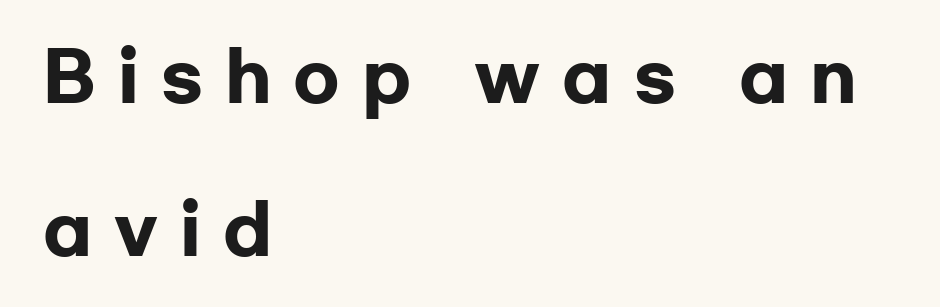
The rendering uses natural spacing where letterforms have individual widths. All the whitespace from short lines collects on the right. Compared with an ordinary text face, these strokes are far heavier — a full bold. The lettering stays uniformly vertical, giving the passage a roman look. Short note: letters widely spaced.
